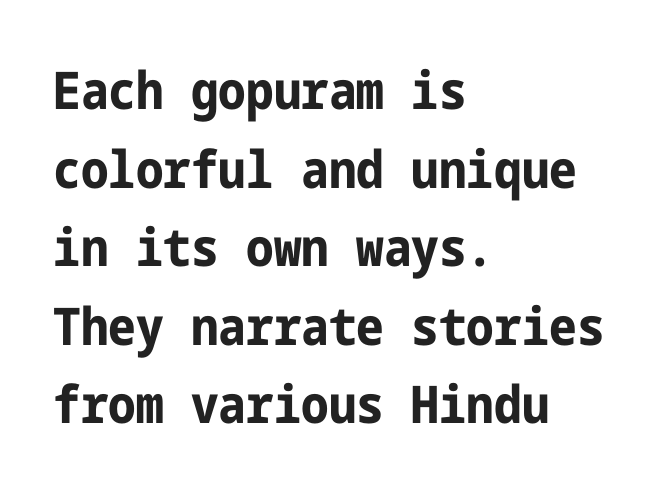
The image shows 52 px bold, condensed sans-serif type, upright; set left-aligned, normal line spacing (1.51x), normal letter spacing, not underlined; low stroke contrast and a medium x-height.
